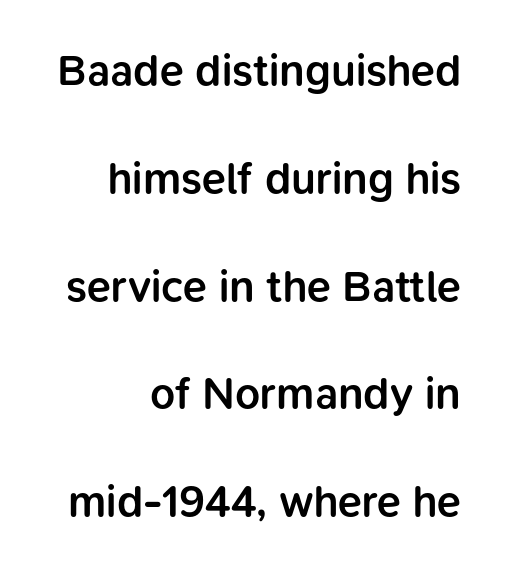
{"serif": "no", "italic": "no", "bold": "semi", "weight": "semibold", "width": "normal", "stroke_contrast": "low", "x_height": "medium", "monospaced": "no", "underline": "no", "align": "right", "line_spacing": "loose", "line_spacing_ratio": 2.45, "letter_spacing": "normal", "letter_spacing_em": 0.0, "glyph_px": 44}
